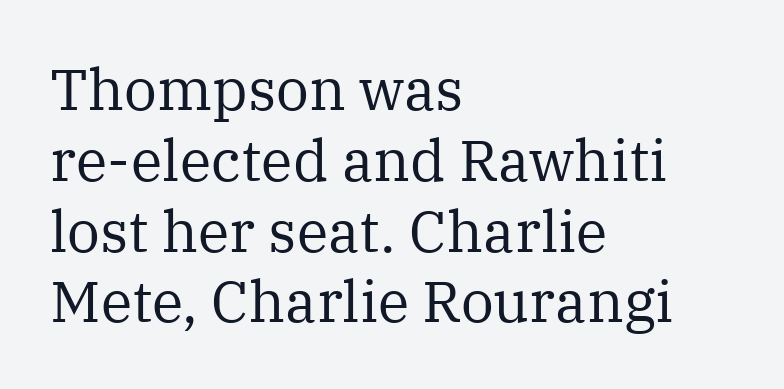
The image shows 58 px regular-weight serif type, upright; set left-aligned, line spacing 1.22x, normal letter spacing, not underlined; medium stroke contrast and a medium x-height.
